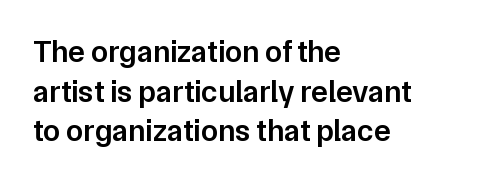
Q: Is the text bold? A: Semi-bold.
Q: Is the text italic (slanted)? A: No, it is upright.
Q: Is the typeface a serif or a sans-serif typeface? A: Sans-serif.
Q: Is the text underlined? A: No.
Q: How is the paragraph aligned? A: Left-aligned.
Q: Is the spacing between letters normal or unusually wide? A: Normal.
Q: Is the spacing between lines tight, normal or loose? A: Normal.
Q: Width (condensed, normal, or wide)? A: Normal.
Q: Stroke contrast? A: Low.
Q: x-height? A: Medium.
Q: Monospaced? A: No.
